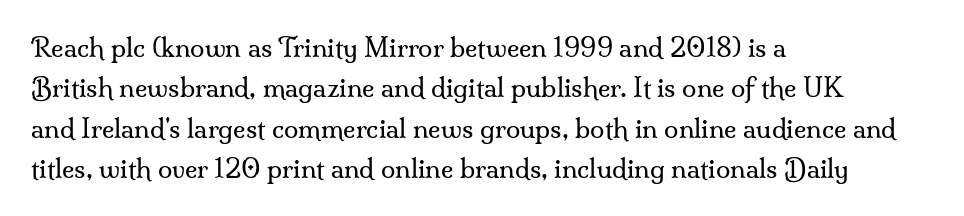
Q: Is the text bold? A: No.
Q: Is the text italic (slanted)? A: No, it is upright.
Q: Is the text underlined? A: No.
Q: How is the paragraph aligned? A: Left-aligned.
Q: Is the spacing between letters normal or unusually wide? A: Normal.
Q: Is the spacing between lines tight, normal or loose? A: Normal.
